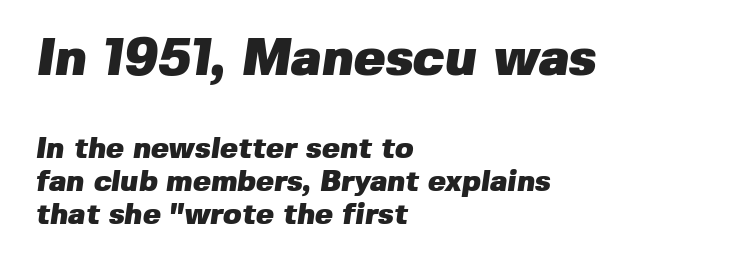
Q: Is the text bold? A: Yes.
Q: Is the typeface a serif or a sans-serif typeface? A: Sans-serif.
Q: Is the text underlined? A: No.
Q: How is the paragraph aligned? A: Left-aligned.
Q: Is the spacing between letters normal or unusually wide? A: Normal.
Q: Is the spacing between lines tight, normal or loose? A: Tight.
Q: Which block of text is set in a larger size, the first (top) or the second (bottom)? A: The first (top) one.
Q: Width (condensed, normal, or wide)? A: Normal.
Q: Stroke contrast? A: Low.
Q: x-height? A: Medium.
Q: Monospaced? A: No.
